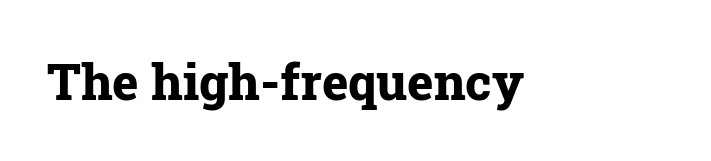
The image shows 50 px bold serif type, upright; set normal letter spacing, not underlined; low stroke contrast and a medium x-height.
